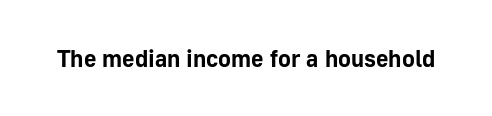
What stands out about the letter spacing? Nothing — it is the standard amount. Upright lettering throughout. Bold? Absolutely — the strokes are thick and heavy. The glyphs are unaccompanied by any horizontal stroke below them.
